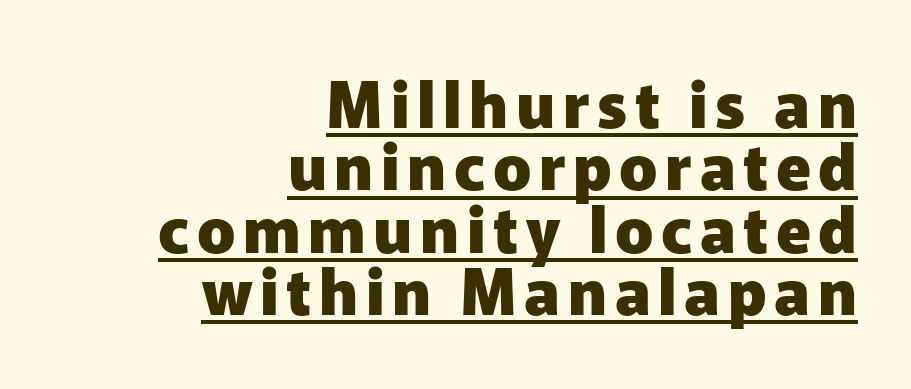
Nope, not italic — everything's standing straight. Reading down the column, the eye jumps only a short way to each next line. Honestly, the underline is the first thing you notice here. Notice how thick the strokes are: this is what a full bold looks like. The face used here is proportionally spaced, like ordinary book or web type.
